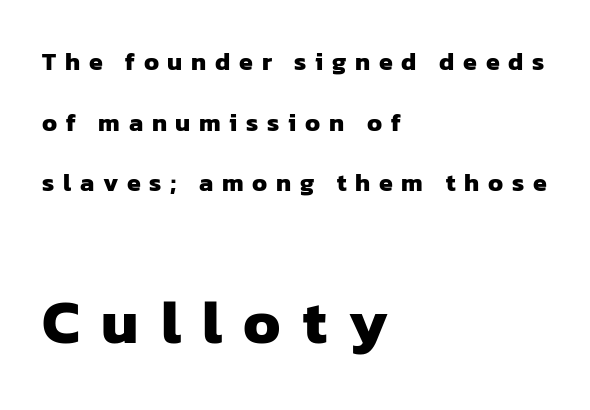
The image shows 62 px heavy sans-serif type; set left-aligned, loose line spacing (2.43x), unusually wide letter spacing (+0.35 em), not underlined; the second (bottom) block is 2.48x larger; low stroke contrast and a medium x-height.
